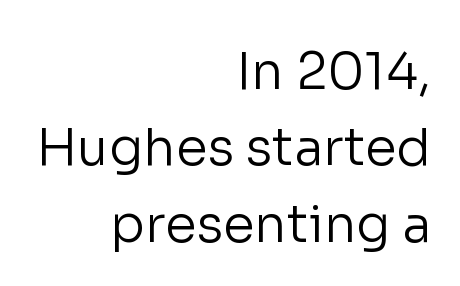
{"serif": "no", "italic": "no", "bold": "no", "weight": "regular", "width": "normal", "stroke_contrast": "low", "x_height": "medium", "monospaced": "no", "underline": "no", "align": "right", "line_spacing": "normal", "line_spacing_ratio": 1.5, "letter_spacing": "normal", "letter_spacing_em": 0.0, "glyph_px": 51}
